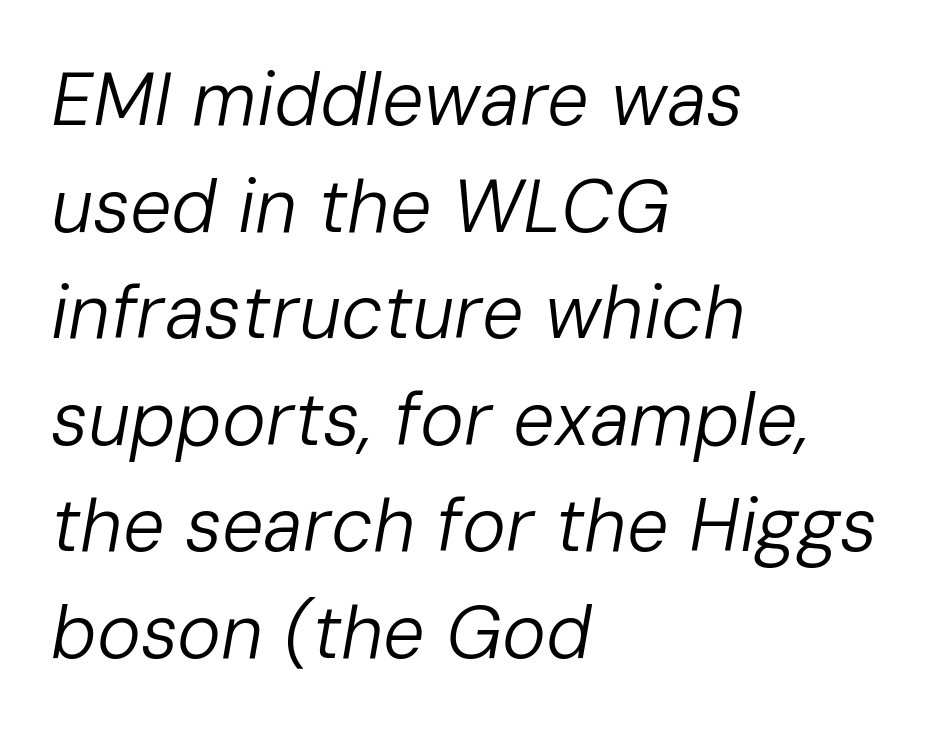
The image shows 74 px regular-weight type, italic (leaning right); set left-aligned, normal line spacing (1.44x), normal letter spacing, not underlined; low stroke contrast and a medium x-height.
